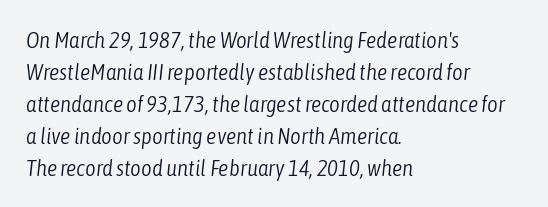
The image shows 23 px text type, italic (leaning right); set left-aligned, normal line spacing (1.39x), normal letter spacing, not underlined.
